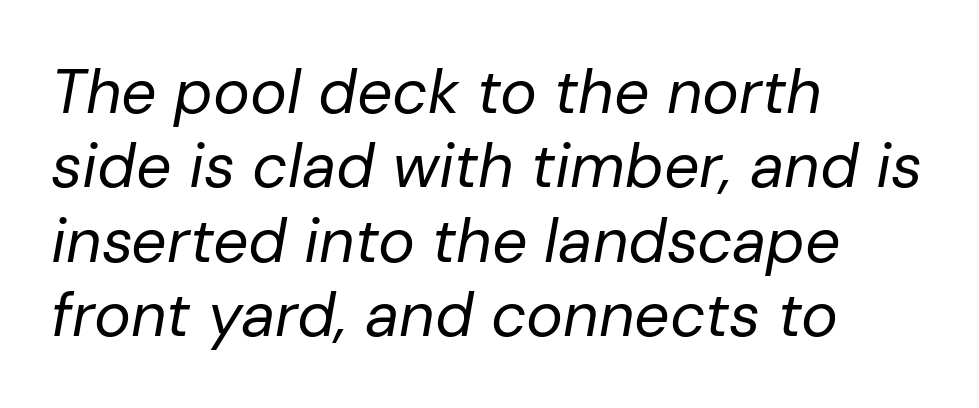
Q: Is the text bold? A: No.
Q: Is the text italic (slanted)? A: Yes, it leans right by about 10 degrees.
Q: Is the text underlined? A: No.
Q: How is the paragraph aligned? A: Left-aligned.
Q: Is the spacing between letters normal or unusually wide? A: Normal.
Q: Width (condensed, normal, or wide)? A: Normal.
Q: Stroke contrast? A: Low.
Q: x-height? A: Medium.
Q: Monospaced? A: No.
